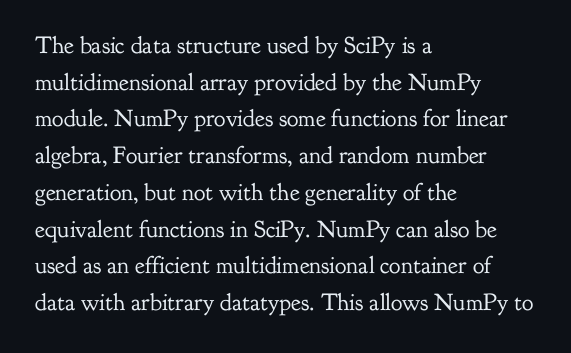
{"italic": "no", "bold": "no", "underline": "no", "align": "left", "line_spacing": "normal", "line_spacing_ratio": 1.53, "letter_spacing": "normal", "letter_spacing_em": 0.0, "glyph_px": 24}
